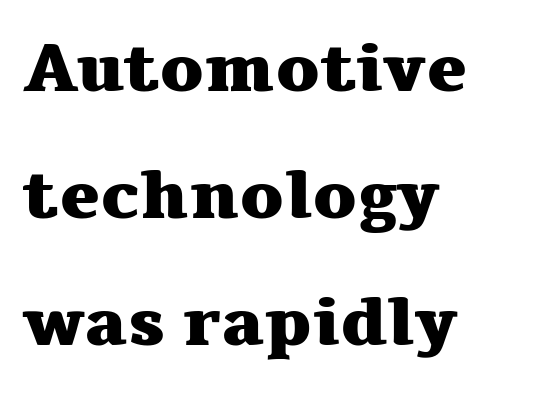
{"serif": "yes", "italic": "no", "bold": "yes", "weight": "heavy", "width": "wide", "stroke_contrast": "medium", "x_height": "medium", "monospaced": "no", "underline": "no", "align": "left", "line_spacing_ratio": 1.87, "letter_spacing": "normal", "letter_spacing_em": 0.0, "glyph_px": 68}
